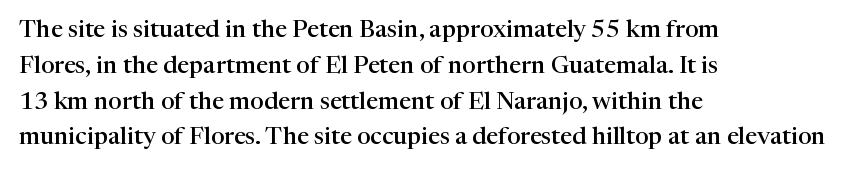
Does extra space separate the letters? No, they use regular spacing. Typographic density is moderately raised because the face is semibold. Do the letters lean? They stand straight. Each line starts at the same left margin while the right side varies. The line-height multiplier appears to be the usual default. Any mark beneath the type? The region is blank.
